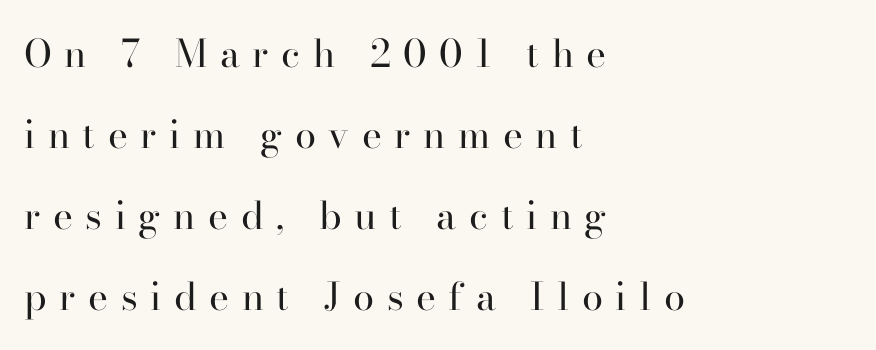
Q: Is the text bold? A: No.
Q: Is the text italic (slanted)? A: No, it is upright.
Q: Is the typeface a serif or a sans-serif typeface? A: Serif.
Q: Is the text underlined? A: No.
Q: How is the paragraph aligned? A: Left-aligned.
Q: Is the spacing between letters normal or unusually wide? A: Unusually wide.
Q: Is the spacing between lines tight, normal or loose? A: Loose.
Q: Width (condensed, normal, or wide)? A: Normal.
Q: Stroke contrast? A: High.
Q: x-height? A: Small.
Q: Monospaced? A: No.
